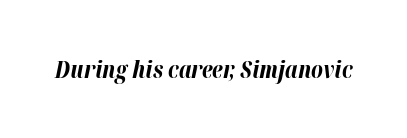
{"italic": "yes", "lean": "right", "slant_degrees": 12, "bold": "yes", "underline": "no", "letter_spacing": "normal", "letter_spacing_em": 0.0, "glyph_px": 23}
